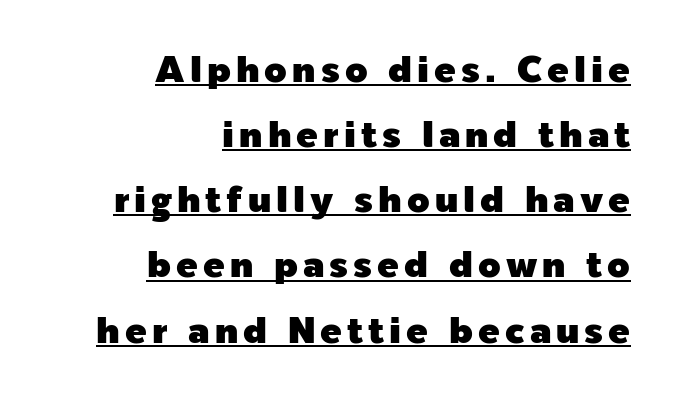
To sum up the face: it is a sans, with no serifs. Style check: upright. The passage shown is underscored from start to finish. These lines are rendered in a variable-pitch font. Caption: multi-line text, flush right, ragged left.
